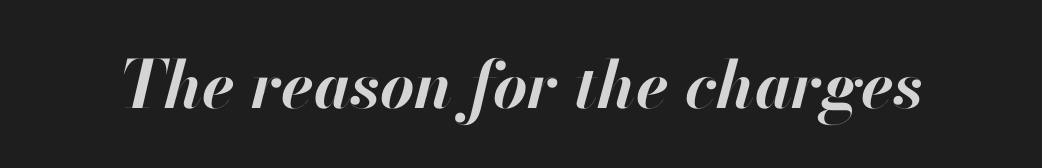
If you drew a line through each stem, it would be angled. Proportional: the letters do not fall into vertical columns. Anything drawn beneath the words? Only blank space. Each glyph is drawn with heavy, bold strokes. How are the letters spaced? Ordinarily, with no added tracking.
